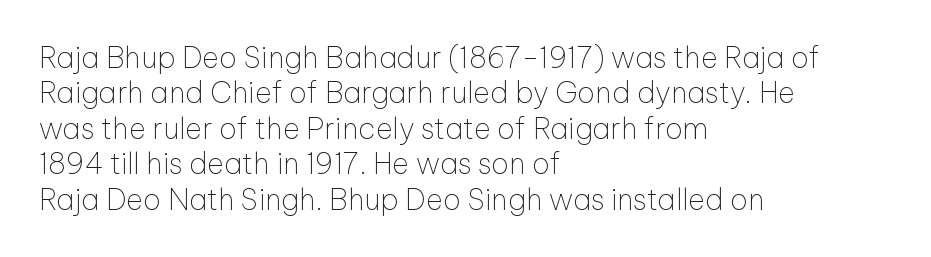
The image shows 29 px thin sans-serif type, upright; set left-aligned, line spacing 1.22x, normal letter spacing, not underlined; low stroke contrast and a medium x-height.
